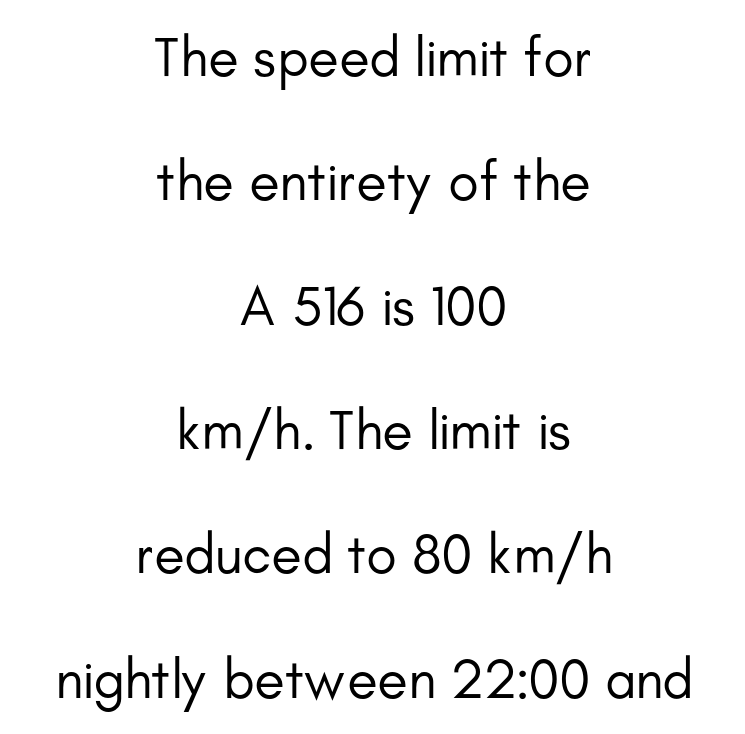
{"serif": "no", "italic": "no", "bold": "no", "weight": "regular", "width": "normal", "stroke_contrast": "low", "x_height": "small", "monospaced": "no", "underline": "no", "align": "center", "line_spacing": "loose", "line_spacing_ratio": 2.22, "letter_spacing": "normal", "letter_spacing_em": 0.0, "glyph_px": 56}
